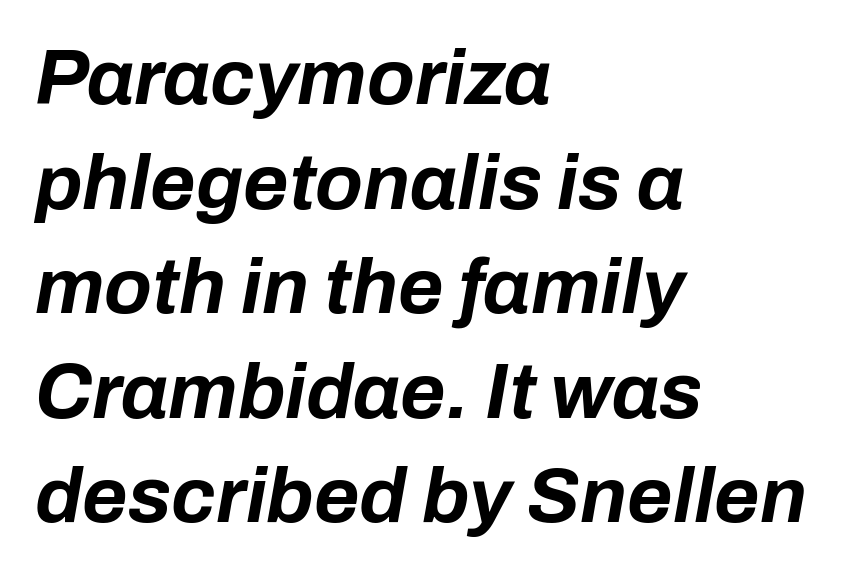
Q: Is the text bold? A: Yes.
Q: Is the text italic (slanted)? A: Yes, it leans right by about 10 degrees.
Q: Is the text underlined? A: No.
Q: How is the paragraph aligned? A: Left-aligned.
Q: Is the spacing between letters normal or unusually wide? A: Normal.
Q: Is the spacing between lines tight, normal or loose? A: Normal.
Q: Width (condensed, normal, or wide)? A: Normal.
Q: Stroke contrast? A: Low.
Q: x-height? A: Medium.
Q: Monospaced? A: No.
